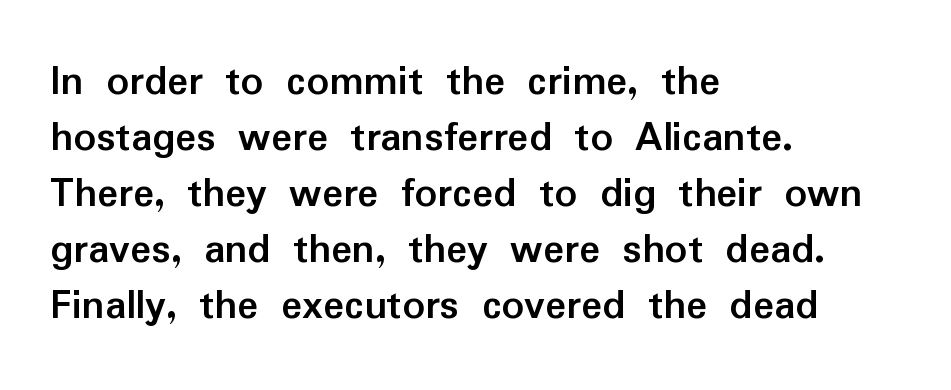
The image shows 44 px semibold sans-serif type, upright; set left-aligned, normal line spacing (1.27x), normal letter spacing, not underlined; low stroke contrast and a medium x-height.
